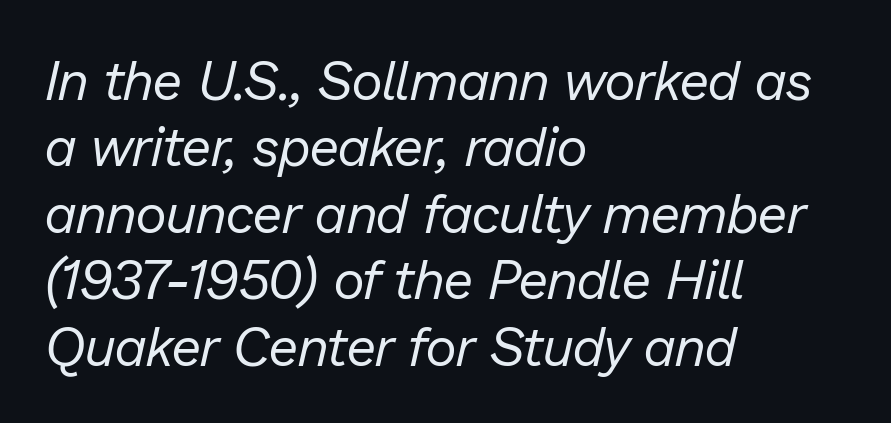
The line texture is even and compact thanks to regular tracking. Does the lettering tilt? It does — this is italic. The passage shown is typed in a proportional face where columns would drift. Honestly, there is no underline to notice here at all.
